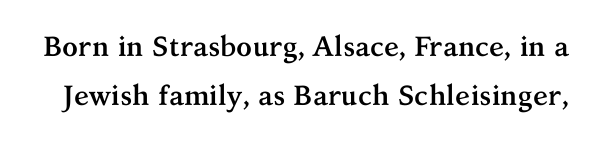
The image shows 28 px semibold serif type, upright; set line spacing 1.74x, normal letter spacing, not underlined; medium stroke contrast and a medium x-height.
